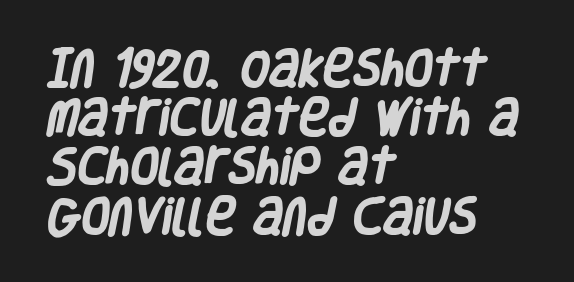
Between one letter and the next there's only the usual sliver of space. Every row of glyphs begins at an identical x-position on the left. Is this a sans? Yes — the strokes have no serifs. A typesetter would call this proportional, since set widths differ per character. Underline: absent.
